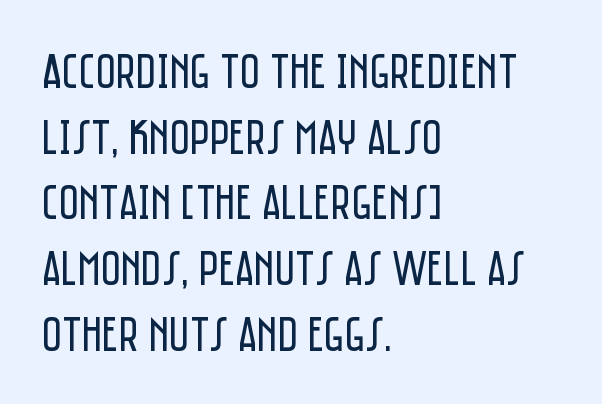
{"serif": "no", "italic": "no", "bold": "no", "weight": "regular", "width": "condensed", "stroke_contrast": "low", "x_height": "large", "monospaced": "no", "underline": "no", "align": "left", "line_spacing": "normal", "line_spacing_ratio": 1.34, "letter_spacing": "normal", "letter_spacing_em": 0.0, "glyph_px": 49}
